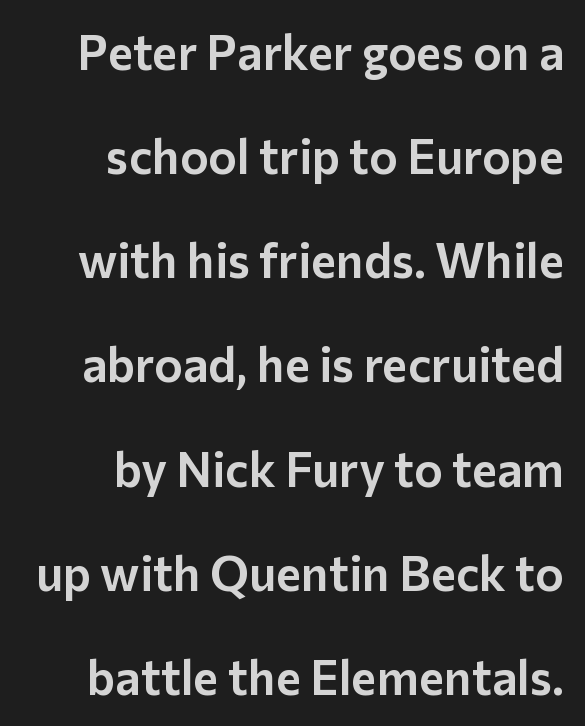
Any mark beneath the type? The region is blank. Observe the ordinary spacing: letters are neighbours, not strangers. You could fit nearly another row in the gap between these rows. I'd call this a sans setting — the letters go barefoot. Posture: upright roman.
